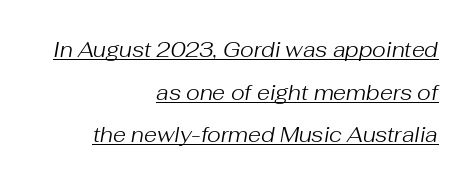
{"italic": "yes", "lean": "right", "slant_degrees": 10, "bold": "no", "underline": "yes", "align": "right", "line_spacing": "loose", "line_spacing_ratio": 2.03, "letter_spacing": "normal", "letter_spacing_em": 0.0, "glyph_px": 21}
